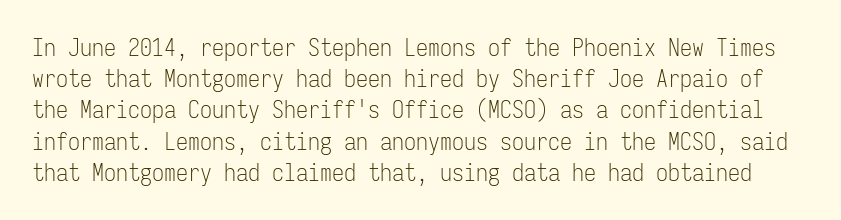
The passage shown is not underscored anywhere. Vertical stems look standard width or narrower in stroke. This sample uses plain, unmodified letter spacing. This is roman type, the default non-slanted kind. Students, observe: this is what conventionally led text looks like.
